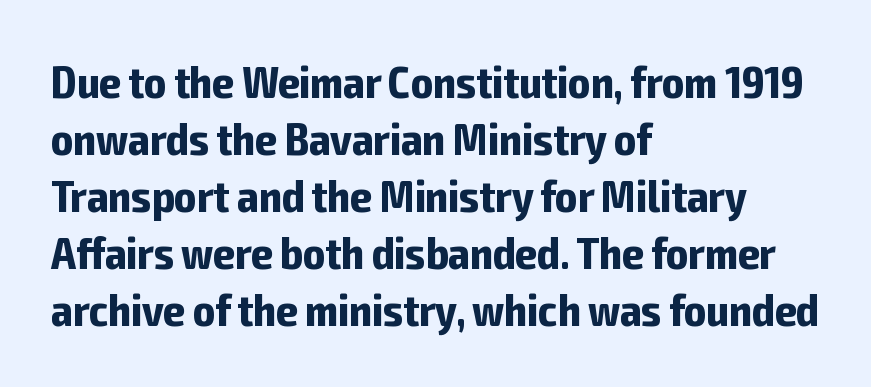
{"serif": "no", "italic": "no", "bold": "yes", "weight": "bold", "width": "condensed", "stroke_contrast": "low", "x_height": "medium", "monospaced": "no", "underline": "no", "align": "left", "line_spacing_ratio": 1.24, "letter_spacing": "normal", "letter_spacing_em": 0.0, "glyph_px": 46}
